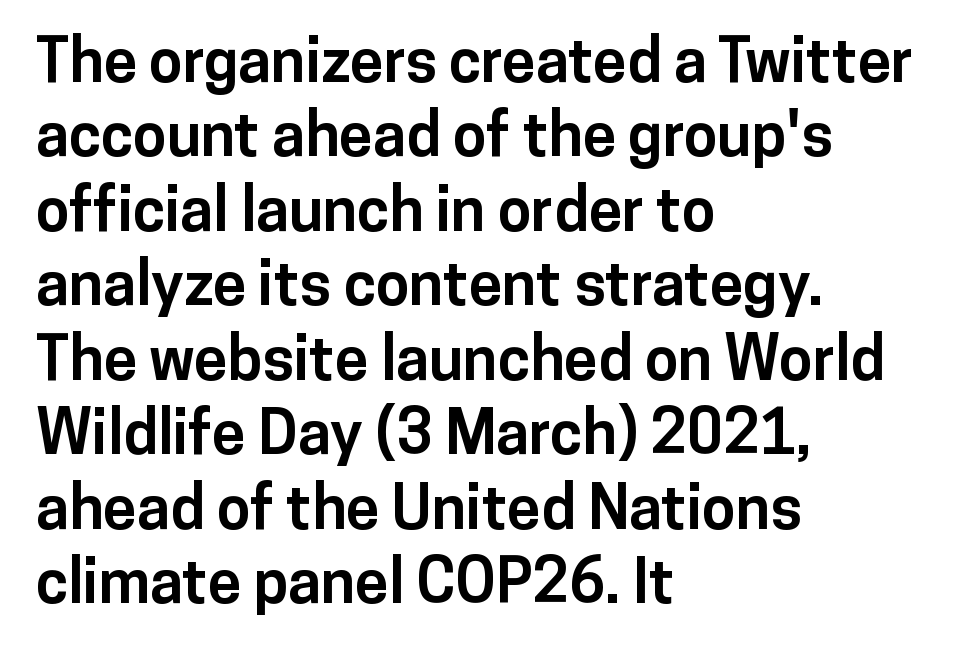
The image shows 61 px bold sans-serif type, upright; set left-aligned, line spacing 1.22x, normal letter spacing, not underlined; low stroke contrast and a medium x-height.
